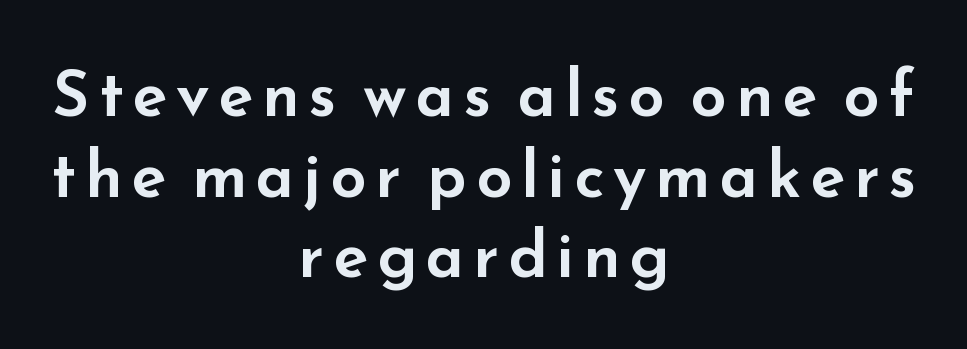
The passage shown is typeset with a sans-serif family. The letters stand straight up with perfectly vertical stems. One glance says typical: line gaps are just what's usual. Looks like regular typesetting: each glyph gets only the width it needs. This rendering features lettering with no underline. The setting favours the middle, as headings and verse often do.
